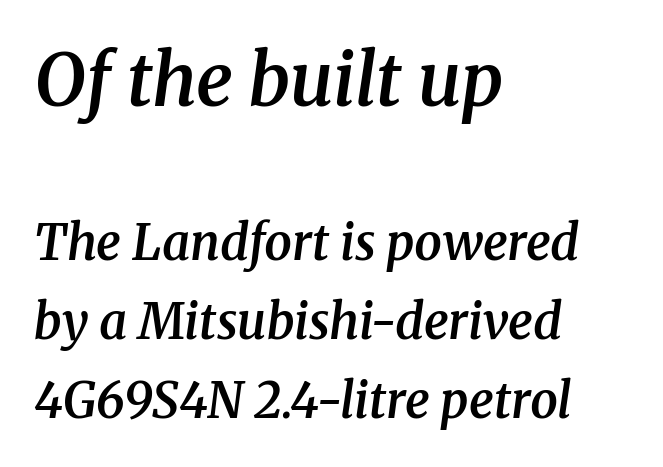
The image shows 73 px semibold serif type, italic (leaning right); set left-aligned, normal line spacing (1.62x), normal letter spacing, not underlined; the first (top) block is 1.49x larger; medium stroke contrast and a medium x-height.
